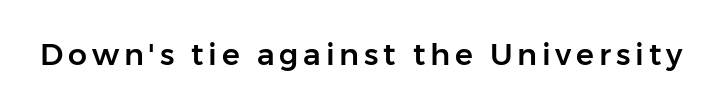
Q: Is the text italic (slanted)? A: No, it is upright.
Q: Is the typeface a serif or a sans-serif typeface? A: Sans-serif.
Q: Is the text underlined? A: No.
Q: Width (condensed, normal, or wide)? A: Normal.
Q: Stroke contrast? A: Low.
Q: x-height? A: Medium.
Q: Monospaced? A: No.
